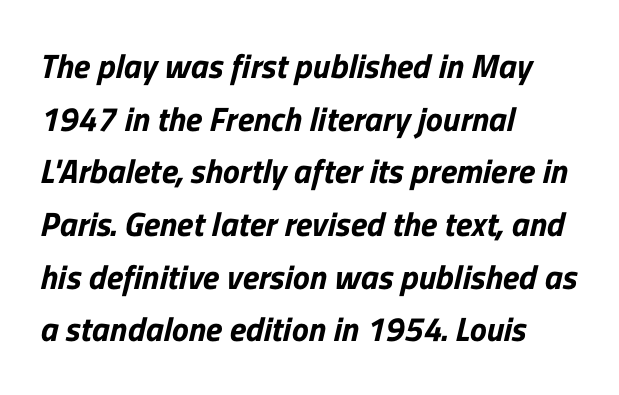
Q: Is the typeface a serif or a sans-serif typeface? A: Sans-serif.
Q: Is the text underlined? A: No.
Q: How is the paragraph aligned? A: Left-aligned.
Q: Is the spacing between letters normal or unusually wide? A: Normal.
Q: Is the spacing between lines tight, normal or loose? A: Normal.
Q: Width (condensed, normal, or wide)? A: Normal.
Q: Stroke contrast? A: Low.
Q: x-height? A: Medium.
Q: Monospaced? A: No.
